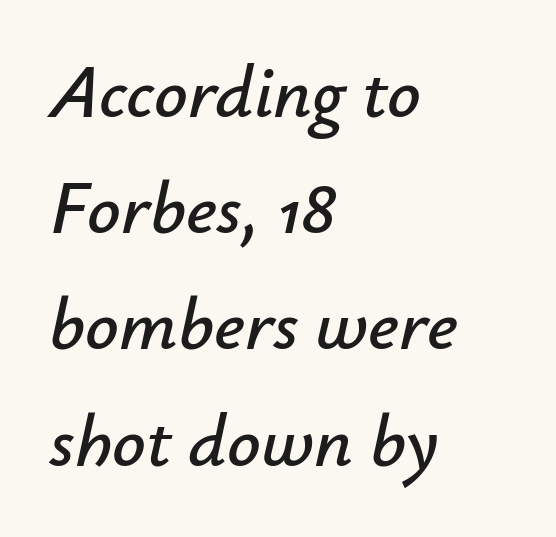
Q: Is the text italic (slanted)? A: Yes, it leans right by about 12 degrees.
Q: Is the text underlined? A: No.
Q: How is the paragraph aligned? A: Left-aligned.
Q: Is the spacing between letters normal or unusually wide? A: Normal.
Q: Is the spacing between lines tight, normal or loose? A: Normal.
Q: Width (condensed, normal, or wide)? A: Normal.
Q: Stroke contrast? A: Low.
Q: x-height? A: Small.
Q: Monospaced? A: No.
